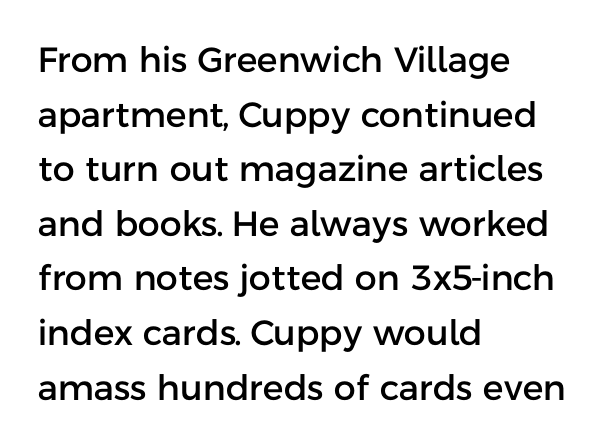
The typesetter chose a ragged-right arrangement here. Unmarked baselines from the first word to the last. Characters follow at the spacing the type designer built in. Characters remain perfectly vertical along every line. Looks like regular typesetting: each glyph gets only the width it needs.
